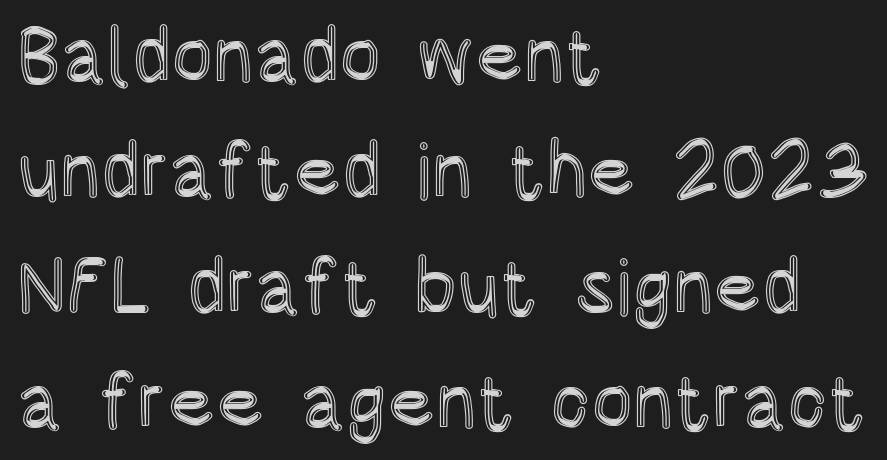
Q: Is the text italic (slanted)? A: No, it is upright.
Q: Is the text underlined? A: No.
Q: How is the paragraph aligned? A: Left-aligned.
Q: Is the spacing between letters normal or unusually wide? A: Normal.
Q: Is the spacing between lines tight, normal or loose? A: Normal.
Q: Width (condensed, normal, or wide)? A: Condensed.
Q: x-height? A: Large.
Q: Monospaced? A: No.
